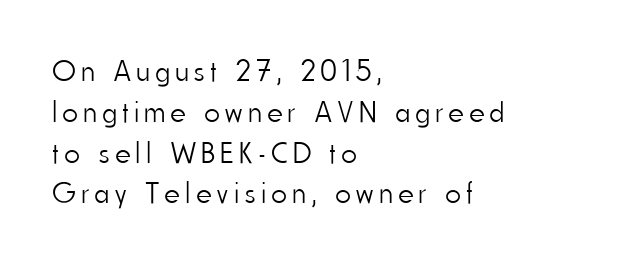
{"serif": "no", "italic": "no", "bold": "no", "weight": "light", "width": "condensed", "stroke_contrast": "low", "x_height": "small", "monospaced": "no", "underline": "no", "align": "left", "line_spacing": "normal", "line_spacing_ratio": 1.36, "glyph_px": 30}
